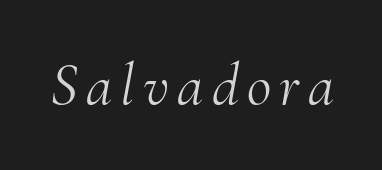
Note the varied advance widths — an 'i' is clearly narrower than an 'm'. The words here are not underlined. The passage shown leans; its letterforms are oblique. Classification — serif. The face looks like a standard text weight, possibly lighter.
